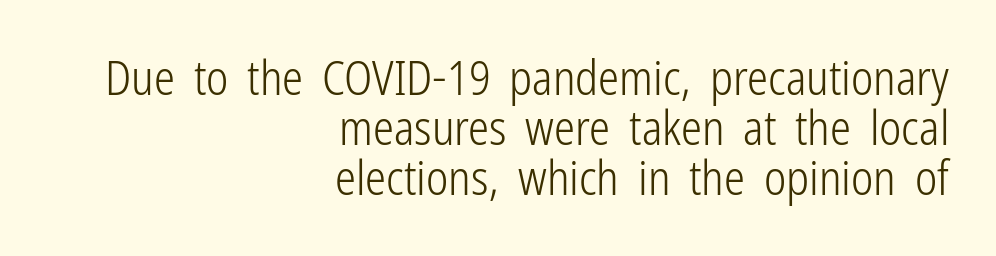
{"serif": "no", "italic": "no", "bold": "no", "weight": "light", "width": "condensed", "stroke_contrast": "low", "x_height": "medium", "monospaced": "no", "underline": "no", "align": "right", "line_spacing": "tight", "line_spacing_ratio": 1.06, "letter_spacing": "normal", "letter_spacing_em": 0.0, "glyph_px": 47}
